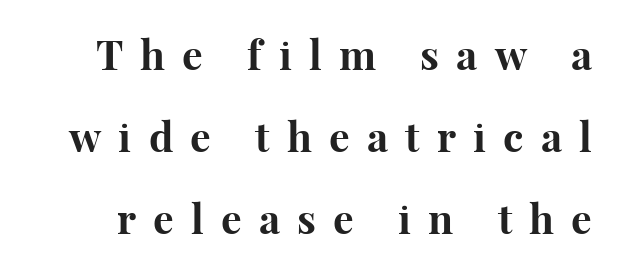
The image shows 41 px bold serif type, upright; set loose line spacing (2.0x), unusually wide letter spacing (+0.42 em), not underlined; high stroke contrast and a medium x-height.
